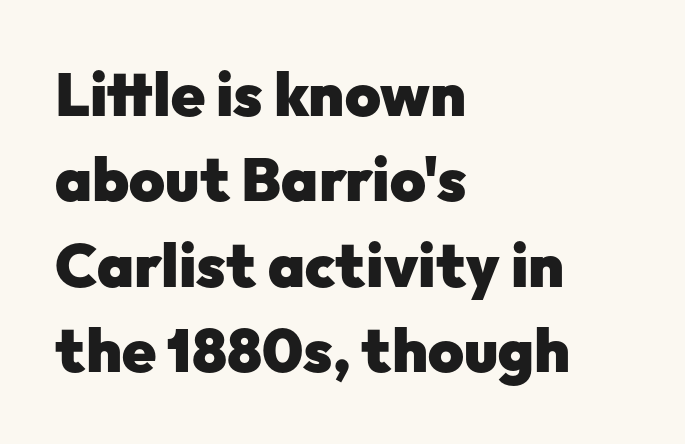
Q: Is the text bold? A: Yes.
Q: Is the text italic (slanted)? A: No, it is upright.
Q: Is the typeface a serif or a sans-serif typeface? A: Sans-serif.
Q: Is the text underlined? A: No.
Q: How is the paragraph aligned? A: Left-aligned.
Q: Is the spacing between letters normal or unusually wide? A: Normal.
Q: Is the spacing between lines tight, normal or loose? A: Normal.
Q: Width (condensed, normal, or wide)? A: Normal.
Q: Stroke contrast? A: Low.
Q: x-height? A: Medium.
Q: Monospaced? A: No.
